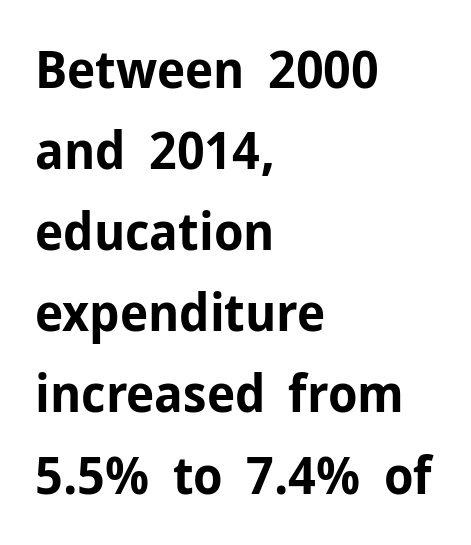
This rendering features lettering with no underline. This sample uses plain, unmodified letter spacing. The setting favours the left margin, as ordinary paragraphs usually do. These lines are rendered in a variable-pitch font. The designer went with a sans here, leaving each stem footless.
